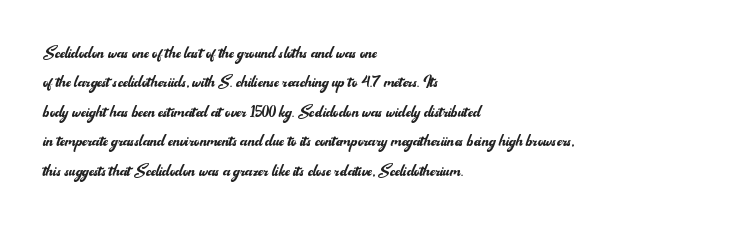
{"bold": "no", "underline": "no", "align": "left", "line_spacing": "normal", "line_spacing_ratio": 1.4, "letter_spacing": "normal", "letter_spacing_em": 0.0, "glyph_px": 21}
